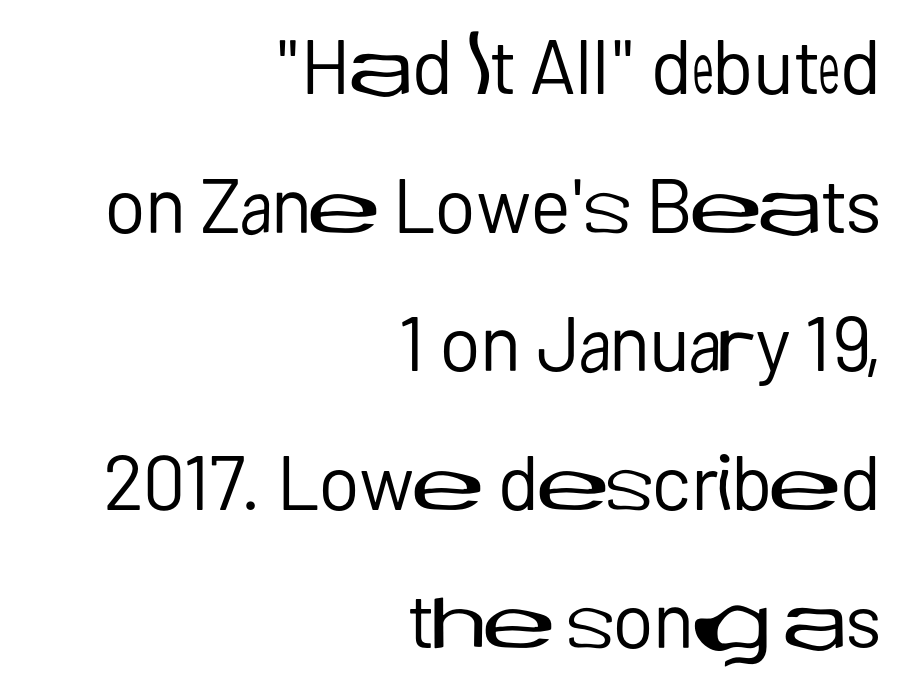
Q: Is the text bold? A: No.
Q: Is the text italic (slanted)? A: No, it is upright.
Q: Is the typeface a serif or a sans-serif typeface? A: Sans-serif.
Q: Is the text underlined? A: No.
Q: How is the paragraph aligned? A: Right-aligned.
Q: Is the spacing between letters normal or unusually wide? A: Normal.
Q: Width (condensed, normal, or wide)? A: Normal.
Q: Stroke contrast? A: Low.
Q: x-height? A: Medium.
Q: Monospaced? A: No.
